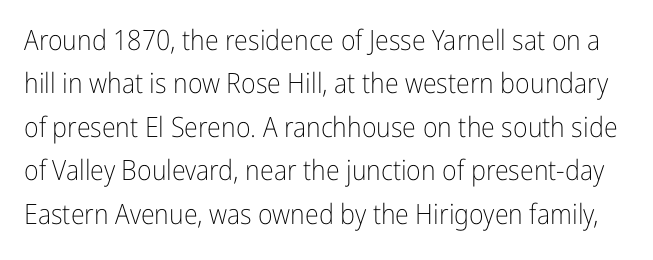
The letterforms sit shoulder to shoulder at normal distance. Proportional: the letters do not fall into vertical columns. A bare baseline throughout the passage. In terms of posture, this sample is upright. Is this a sans? Yes — the strokes have no serifs. Normally led — the rows are evenly, conventionally spaced.
